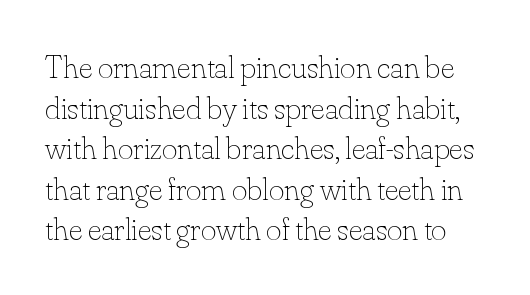
The image shows 33 px thin type, upright; set line spacing 1.23x, normal letter spacing, not underlined; low stroke contrast and a small x-height.
